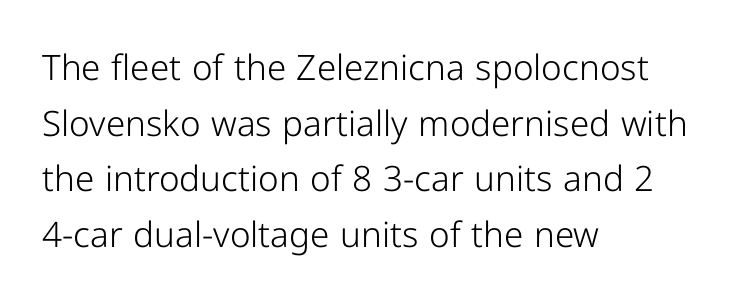
{"serif": "no", "italic": "no", "bold": "no", "weight": "light", "width": "normal", "stroke_contrast": "low", "x_height": "medium", "monospaced": "no", "underline": "no", "align": "left", "line_spacing": "normal", "line_spacing_ratio": 1.59, "letter_spacing": "normal", "letter_spacing_em": 0.0, "glyph_px": 35}
